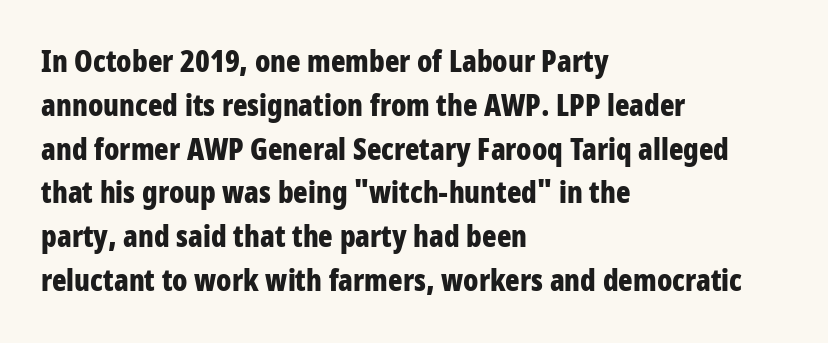
{"serif": "no", "italic": "no", "bold": "yes", "weight": "bold", "width": "condensed", "stroke_contrast": "low", "x_height": "large", "monospaced": "no", "underline": "no", "align": "left", "line_spacing": "normal", "line_spacing_ratio": 1.46, "letter_spacing": "normal", "letter_spacing_em": 0.0, "glyph_px": 30}
